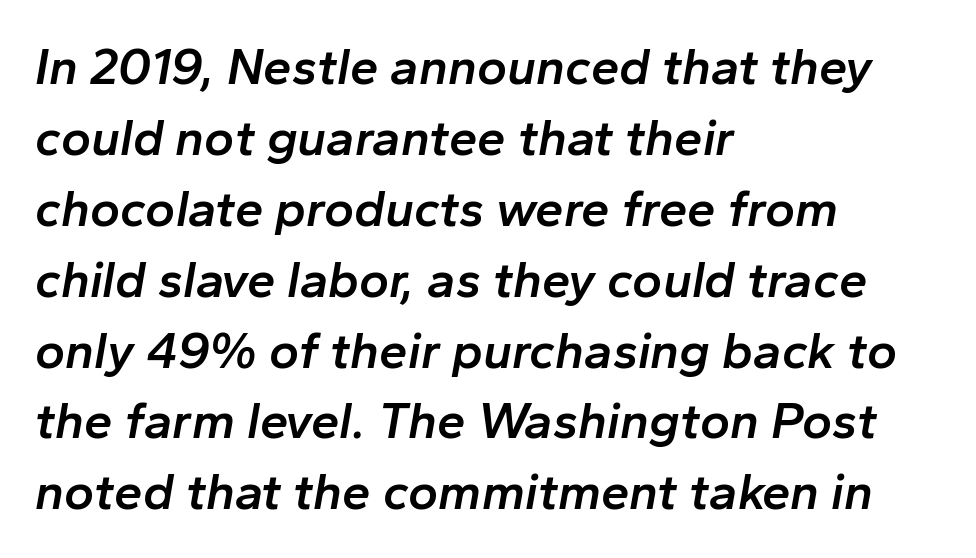
Q: Is the text bold? A: Semi-bold.
Q: Is the text italic (slanted)? A: Yes, it leans right by about 10 degrees.
Q: Is the text underlined? A: No.
Q: How is the paragraph aligned? A: Left-aligned.
Q: Is the spacing between letters normal or unusually wide? A: Normal.
Q: Is the spacing between lines tight, normal or loose? A: Normal.
Q: Width (condensed, normal, or wide)? A: Normal.
Q: Stroke contrast? A: Low.
Q: x-height? A: Medium.
Q: Monospaced? A: No.
